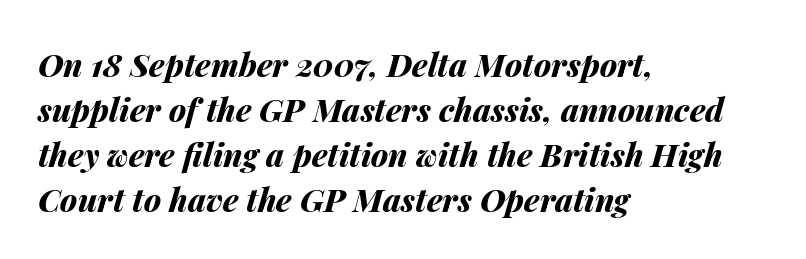
The image shows 32 px bold type, italic (leaning right); set left-aligned, normal line spacing (1.41x), normal letter spacing, not underlined; medium stroke contrast and a medium x-height.
